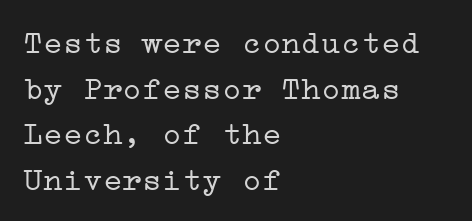
Whoever set this chose a conventional vertical rhythm. The paragraph has a hard left edge and a soft right edge. You could call the tracking neutral — neither tight nor loose. This rendering features lettering with no underline. Unlike italic type, these characters show no tilt at all. Letterform terminals end in serifs throughout the passage.
